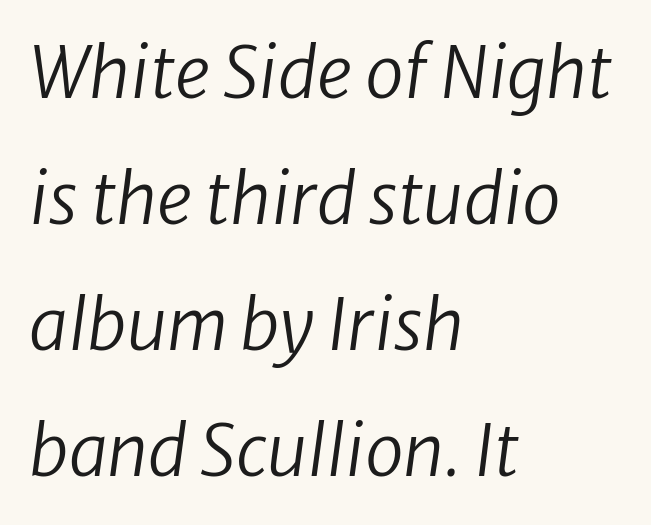
{"italic": "yes", "lean": "right", "slant_degrees": 8, "bold": "no", "weight": "regular", "width": "normal", "stroke_contrast": "low", "x_height": "medium", "monospaced": "no", "underline": "no", "align": "left", "line_spacing_ratio": 1.8, "letter_spacing": "normal", "letter_spacing_em": 0.0, "glyph_px": 70}
